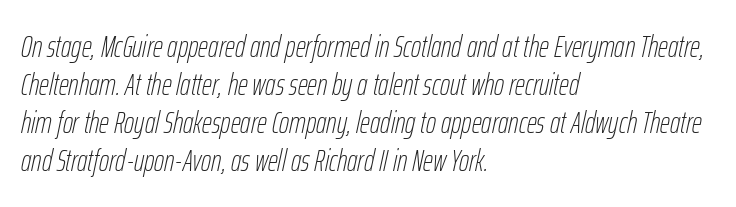
Q: Is the text bold? A: No.
Q: Is the text italic (slanted)? A: Yes, it leans right by about 12 degrees.
Q: Is the text underlined? A: No.
Q: How is the paragraph aligned? A: Left-aligned.
Q: Is the spacing between letters normal or unusually wide? A: Normal.
Q: Width (condensed, normal, or wide)? A: Condensed.
Q: Stroke contrast? A: Low.
Q: x-height? A: Medium.
Q: Monospaced? A: No.
